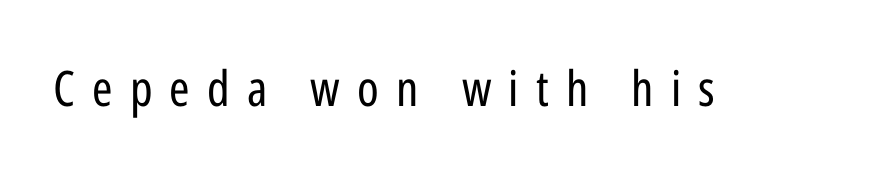
Q: Is the text bold? A: No.
Q: Is the text italic (slanted)? A: No, it is upright.
Q: Is the typeface a serif or a sans-serif typeface? A: Sans-serif.
Q: Is the text underlined? A: No.
Q: Is the spacing between letters normal or unusually wide? A: Unusually wide.
Q: Width (condensed, normal, or wide)? A: Condensed.
Q: Stroke contrast? A: Low.
Q: x-height? A: Medium.
Q: Monospaced? A: No.
